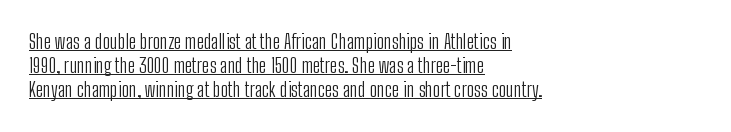
{"italic": "no", "bold": "no", "underline": "yes", "align": "left", "line_spacing_ratio": 1.21, "letter_spacing": "normal", "letter_spacing_em": 0.0, "glyph_px": 20}
